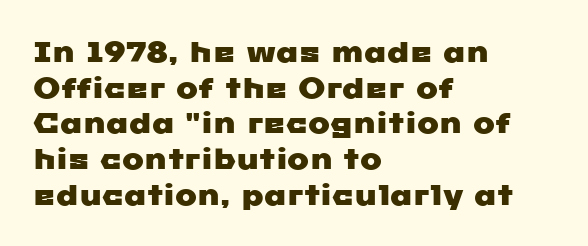
{"serif": "no", "width": "wide", "stroke_contrast": "low", "x_height": "medium", "monospaced": "no", "underline": "no", "align": "left", "line_spacing_ratio": 1.23, "letter_spacing": "normal", "letter_spacing_em": 0.0, "glyph_px": 29}
